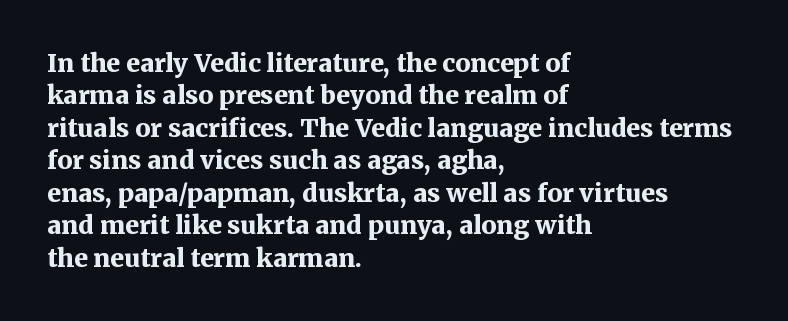
The image shows 25 px bold type, upright; set left-aligned, normal line spacing (1.3x), normal letter spacing, not underlined.
